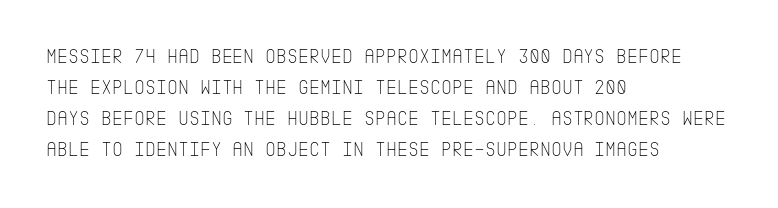
Q: Is the text bold? A: No.
Q: Is the text italic (slanted)? A: No, it is upright.
Q: Is the text underlined? A: No.
Q: How is the paragraph aligned? A: Left-aligned.
Q: Is the spacing between letters normal or unusually wide? A: Normal.
Q: Is the spacing between lines tight, normal or loose? A: Normal.
